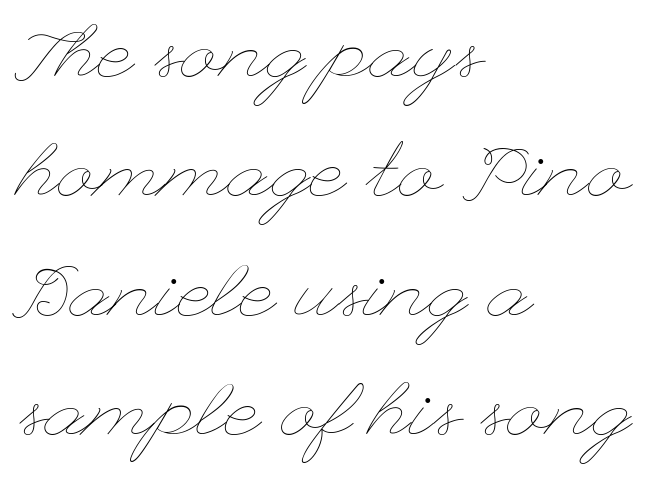
Q: Is the text bold? A: No.
Q: Is the text italic (slanted)? A: Yes.
Q: Is the text underlined? A: No.
Q: How is the paragraph aligned? A: Left-aligned.
Q: Is the spacing between letters normal or unusually wide? A: Normal.
Q: Is the spacing between lines tight, normal or loose? A: Normal.
Q: Width (condensed, normal, or wide)? A: Wide.
Q: Stroke contrast? A: Low.
Q: x-height? A: Small.
